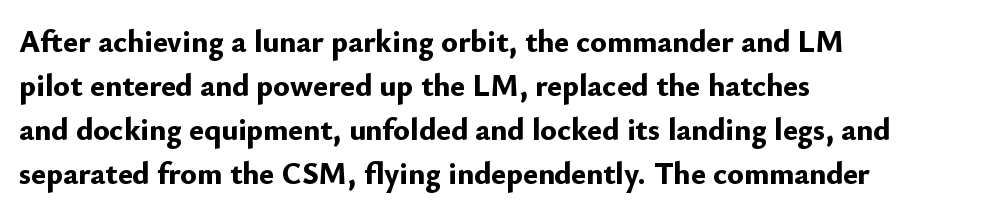
{"serif": "no", "italic": "no", "bold": "yes", "weight": "bold", "width": "normal", "stroke_contrast": "low", "x_height": "small", "monospaced": "no", "underline": "no", "align": "left", "line_spacing": "normal", "line_spacing_ratio": 1.42, "letter_spacing": "normal", "letter_spacing_em": 0.0, "glyph_px": 31}
